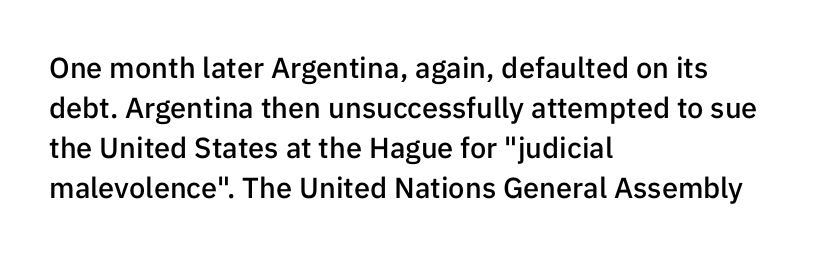
Q: Is the text bold? A: Semi-bold.
Q: Is the text italic (slanted)? A: No, it is upright.
Q: Is the typeface a serif or a sans-serif typeface? A: Sans-serif.
Q: Is the text underlined? A: No.
Q: How is the paragraph aligned? A: Left-aligned.
Q: Is the spacing between letters normal or unusually wide? A: Normal.
Q: Is the spacing between lines tight, normal or loose? A: Normal.
Q: Width (condensed, normal, or wide)? A: Normal.
Q: Stroke contrast? A: Low.
Q: x-height? A: Medium.
Q: Monospaced? A: No.
